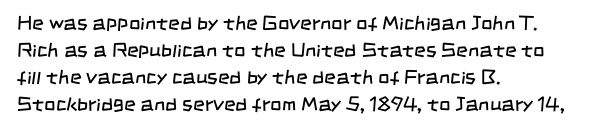
Q: Is the text bold? A: No.
Q: Is the text underlined? A: No.
Q: How is the paragraph aligned? A: Left-aligned.
Q: Is the spacing between letters normal or unusually wide? A: Normal.
Q: Is the spacing between lines tight, normal or loose? A: Normal.
